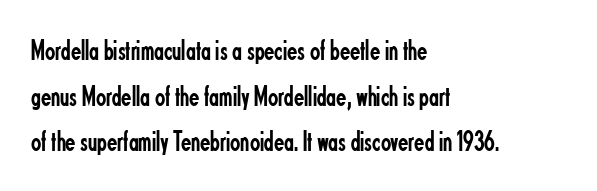
The image shows 30 px regular-weight, condensed sans-serif type, upright; set left-aligned, normal line spacing (1.52x), normal letter spacing, not underlined; low stroke contrast and a small x-height.
